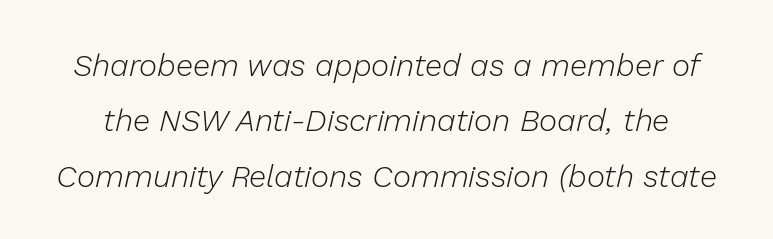
The image shows 31 px light type, italic (leaning right); set line spacing 1.79x, normal letter spacing, not underlined; low stroke contrast and a medium x-height.
